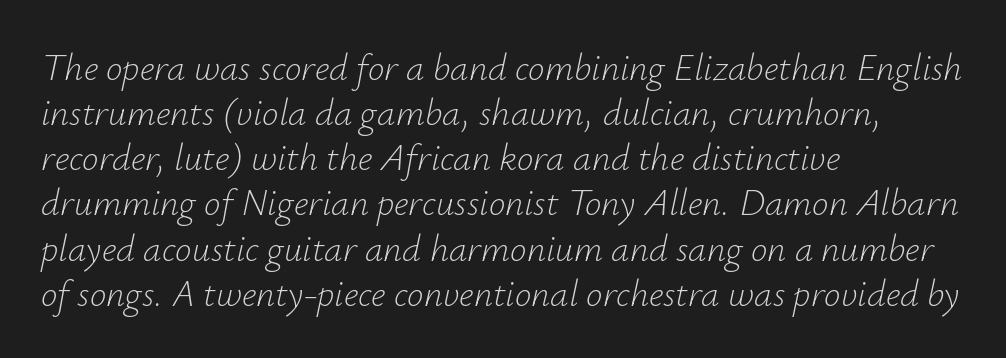
The font is comparable to plain body text, perhaps lighter. Students, note that the glyphs here touch the page at normal intervals. Typeset ragged right — the left edge is the straight one. You could not count columns in this text — the font is proportionally spaced. Plain, unruled lines of type.
